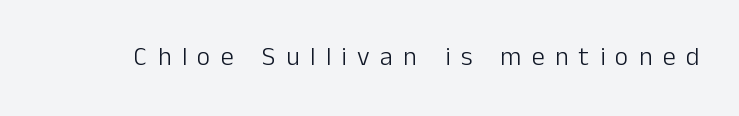
Quick note: underline off. The font is comparable to plain body text, perhaps lighter. Tracking here is generous; glyphs stand well apart from one another. Quick note: not italic, upright.
